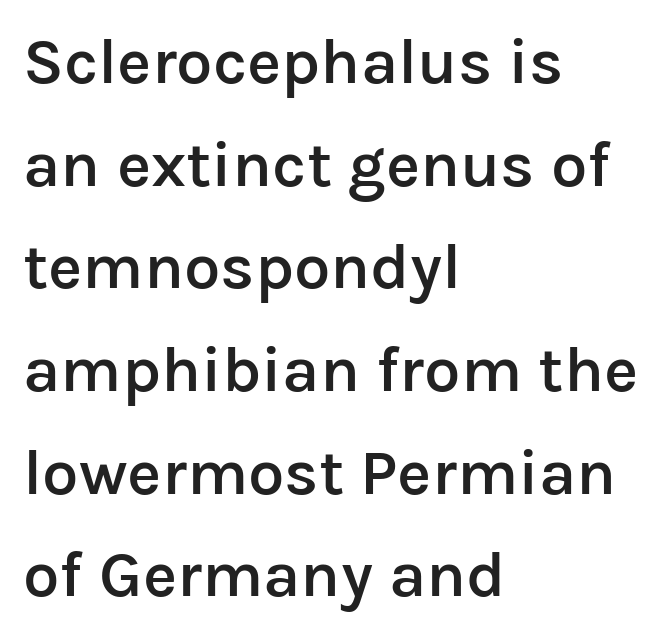
The image shows 65 px semibold sans-serif type, upright; set left-aligned, normal line spacing (1.58x), normal letter spacing, not underlined; low stroke contrast and a medium x-height.
